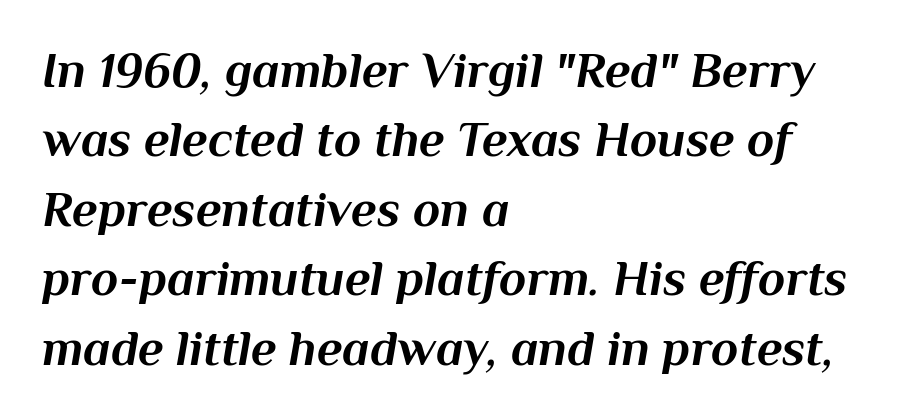
Q: Is the text bold? A: Yes.
Q: Is the text italic (slanted)? A: Yes, it leans right by about 10 degrees.
Q: Is the text underlined? A: No.
Q: How is the paragraph aligned? A: Left-aligned.
Q: Is the spacing between letters normal or unusually wide? A: Normal.
Q: Is the spacing between lines tight, normal or loose? A: Normal.
Q: Width (condensed, normal, or wide)? A: Normal.
Q: Stroke contrast? A: Medium.
Q: x-height? A: Medium.
Q: Monospaced? A: No.
